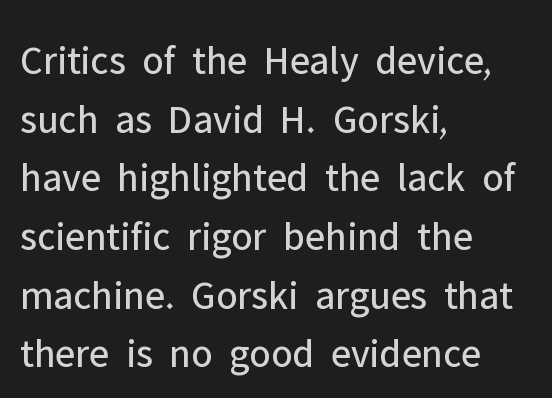
Q: Is the text bold? A: No.
Q: Is the text italic (slanted)? A: No, it is upright.
Q: Is the typeface a serif or a sans-serif typeface? A: Sans-serif.
Q: Is the text underlined? A: No.
Q: How is the paragraph aligned? A: Left-aligned.
Q: Is the spacing between letters normal or unusually wide? A: Normal.
Q: Is the spacing between lines tight, normal or loose? A: Normal.
Q: Width (condensed, normal, or wide)? A: Normal.
Q: Stroke contrast? A: Low.
Q: x-height? A: Medium.
Q: Monospaced? A: No.
